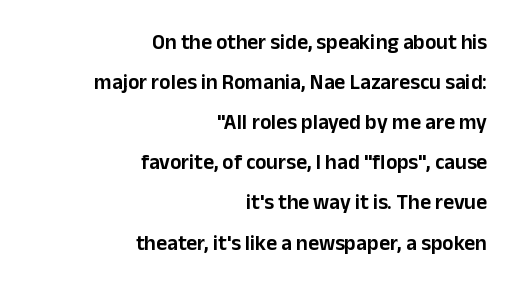
Leftover space on each line is placed entirely before the opening word. Do the letters lean? They stand straight. Nothing unusual about the tracking: characters are spaced as the font intends. Compared with typical paragraphs, the rows here are farther apart. Letters rest on an invisible, unmarked baseline.
